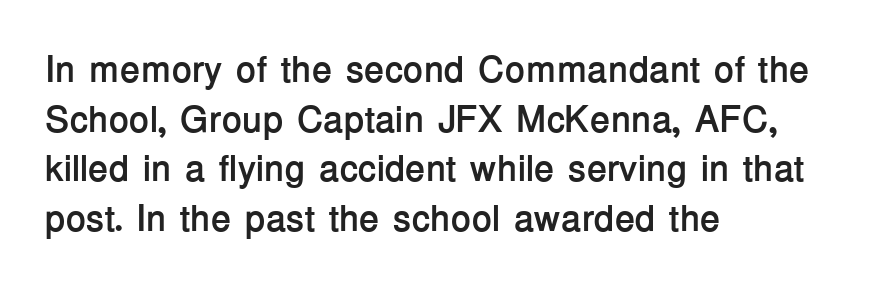
Q: Is the text bold? A: Yes.
Q: Is the text italic (slanted)? A: No, it is upright.
Q: Is the typeface a serif or a sans-serif typeface? A: Sans-serif.
Q: Is the text underlined? A: No.
Q: How is the paragraph aligned? A: Left-aligned.
Q: Is the spacing between letters normal or unusually wide? A: Normal.
Q: Is the spacing between lines tight, normal or loose? A: Normal.
Q: Width (condensed, normal, or wide)? A: Normal.
Q: Stroke contrast? A: Low.
Q: x-height? A: Medium.
Q: Monospaced? A: No.
